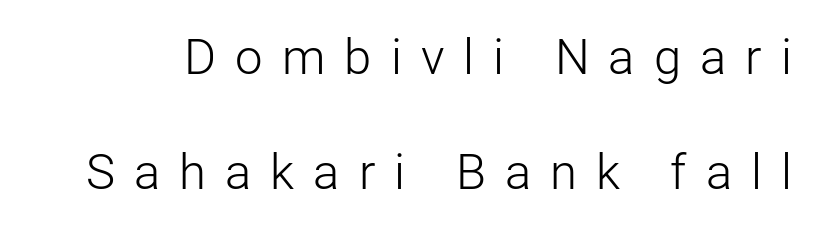
The image shows 49 px light sans-serif type, upright; set loose line spacing (2.34x), unusually wide letter spacing (+0.39 em), not underlined; low stroke contrast and a medium x-height.
